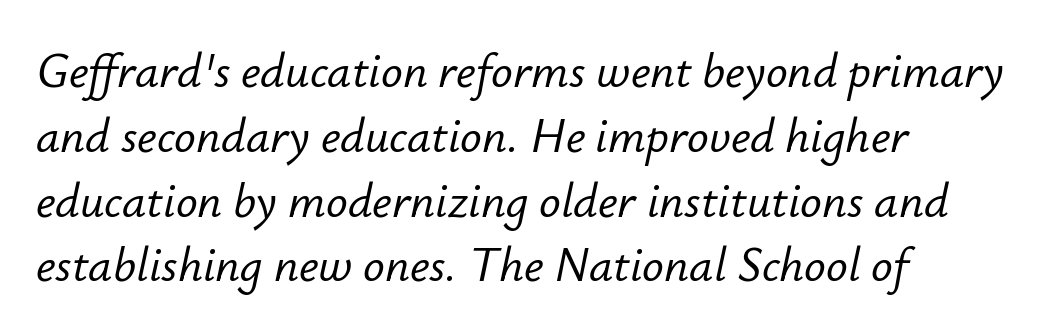
Q: Is the text italic (slanted)? A: Yes, it leans right by about 12 degrees.
Q: Is the text underlined? A: No.
Q: How is the paragraph aligned? A: Left-aligned.
Q: Is the spacing between letters normal or unusually wide? A: Normal.
Q: Is the spacing between lines tight, normal or loose? A: Normal.
Q: Width (condensed, normal, or wide)? A: Normal.
Q: Stroke contrast? A: Low.
Q: x-height? A: Small.
Q: Monospaced? A: No.
